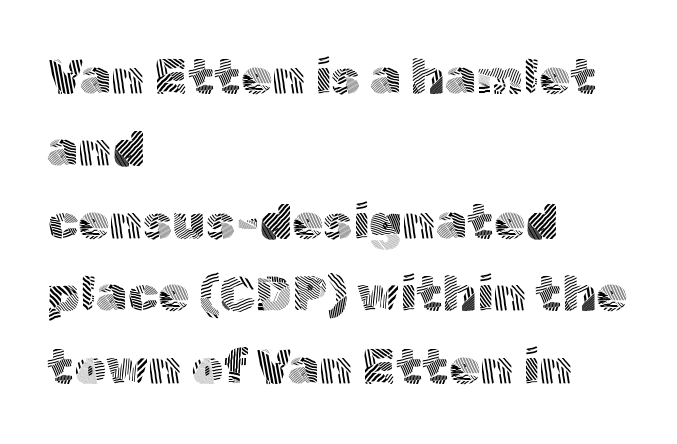
Spacing verdict: proportional, widths tailored to each character. A typesetter would mark this as roman, not italic. The text was rendered using a sans face with plain stroke endings. No chunkiness to these letters — they're not bold. The rendering anchors every line to the left-hand side.
